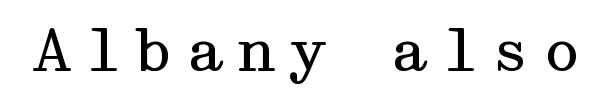
Rule under the text: the space is simply empty. Heft: none added — not bold. Notice how the stems are strictly vertical — no italics here. Unlike a clean sans, this face finishes its strokes with serifs.
